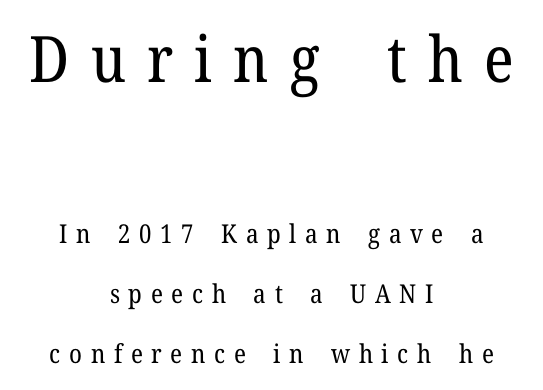
Widely set lines give the paragraph a tall, airy silhouette. The weight tops out at a normal text grade. Descenders hang freely into open space. Vertical strokes here are truly vertical. Caption: multi-line text, centered on the measure.
